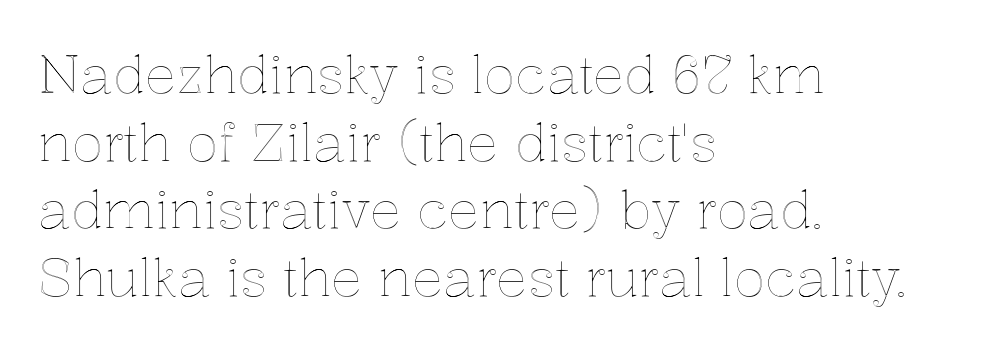
The image shows 52 px text type, upright; set left-aligned, normal line spacing (1.3x), normal letter spacing, not underlined; a medium x-height.
